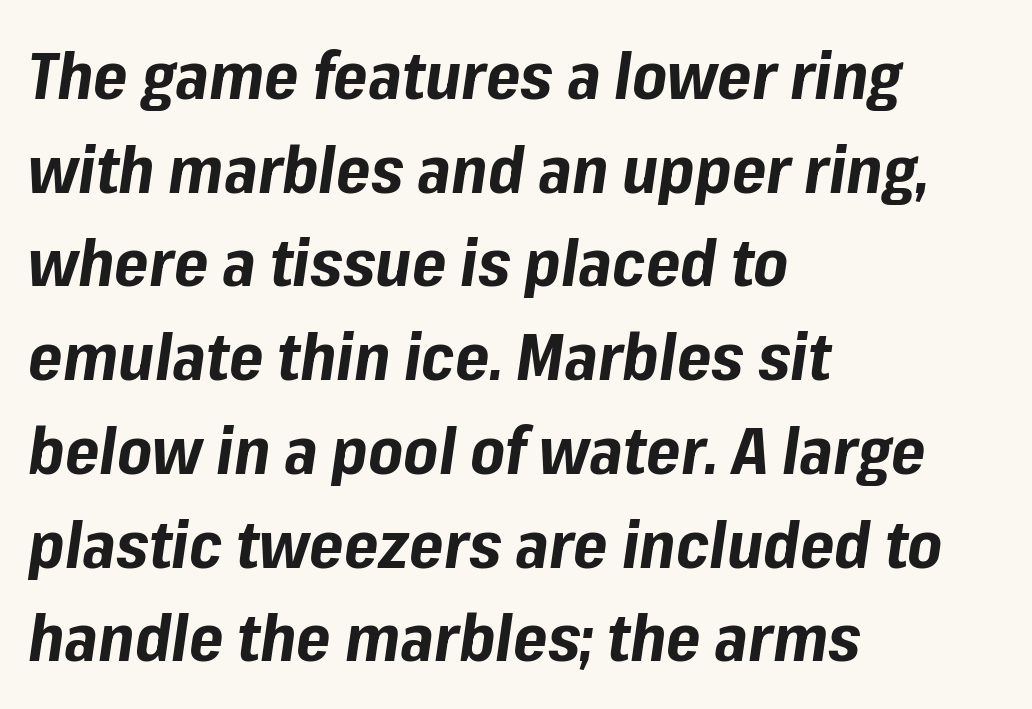
Plenty of ink on the page — the face is bold. The lines sit at an ordinary, default distance from one another. The typography opts for an oblique posture over an upright one. Spacing between characters is what you'd get straight out of the box.
